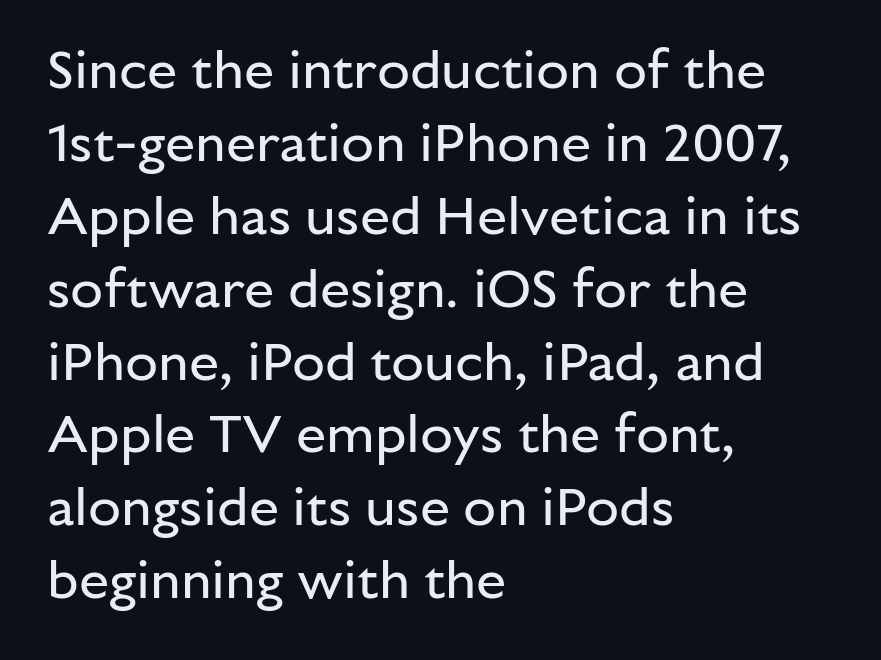
Q: Is the text bold? A: No.
Q: Is the text italic (slanted)? A: No, it is upright.
Q: Is the typeface a serif or a sans-serif typeface? A: Sans-serif.
Q: Is the text underlined? A: No.
Q: How is the paragraph aligned? A: Left-aligned.
Q: Is the spacing between letters normal or unusually wide? A: Normal.
Q: Is the spacing between lines tight, normal or loose? A: Normal.
Q: Width (condensed, normal, or wide)? A: Normal.
Q: Stroke contrast? A: Low.
Q: x-height? A: Medium.
Q: Monospaced? A: No.
